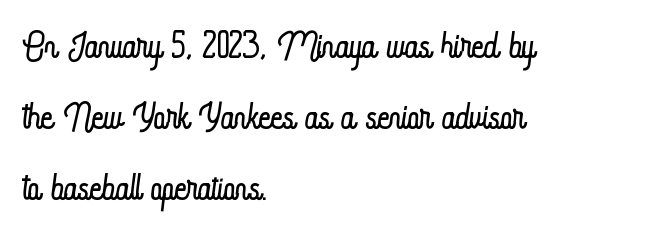
The image shows 52 px light, condensed type; set left-aligned, normal line spacing (1.37x), normal letter spacing, not underlined; low stroke contrast and a small x-height.
